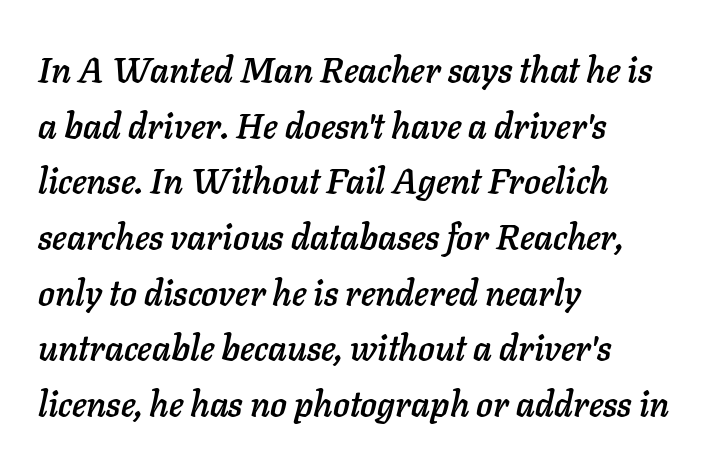
Q: Is the text italic (slanted)? A: Yes, it leans right by about 11 degrees.
Q: Is the text underlined? A: No.
Q: How is the paragraph aligned? A: Left-aligned.
Q: Is the spacing between letters normal or unusually wide? A: Normal.
Q: Is the spacing between lines tight, normal or loose? A: Normal.
Q: Width (condensed, normal, or wide)? A: Normal.
Q: Stroke contrast? A: Low.
Q: x-height? A: Medium.
Q: Monospaced? A: No.
